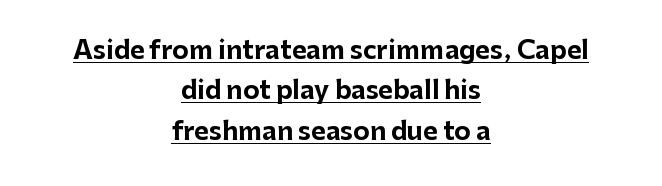
The image shows 25 px bold type, upright; set centered, normal line spacing (1.62x), normal letter spacing, underlined.
